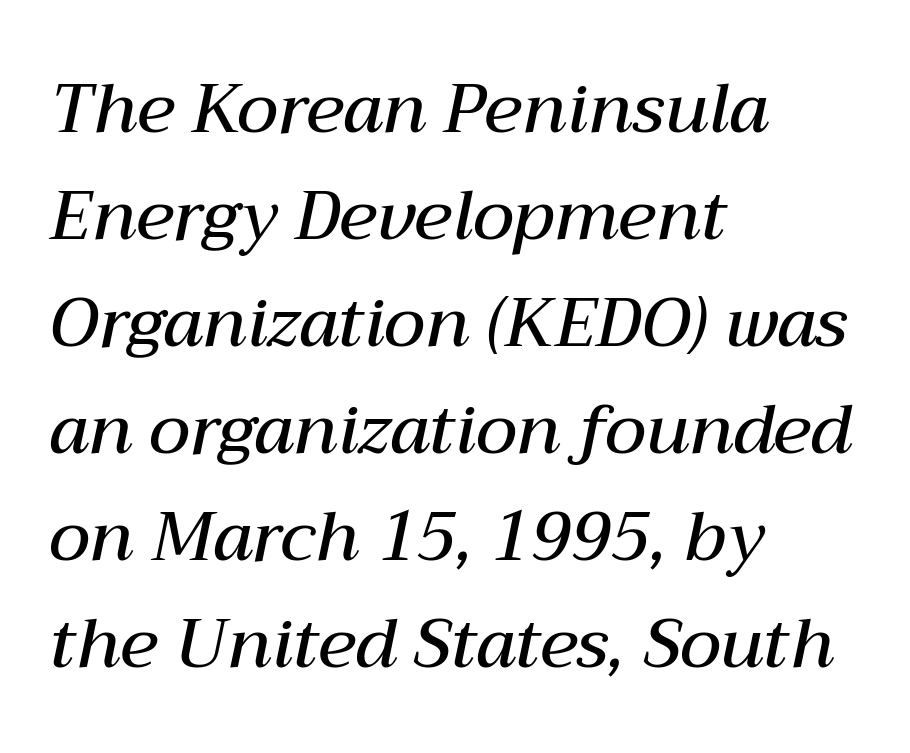
The image shows 69 px semibold type, italic (leaning right); set left-aligned, normal line spacing (1.55x), normal letter spacing, not underlined; medium stroke contrast and a medium x-height.
